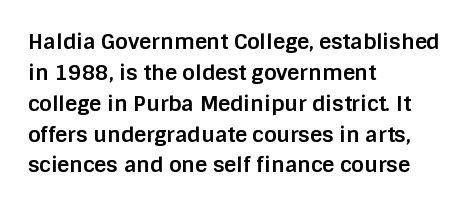
Q: Is the text bold? A: Yes.
Q: Is the text italic (slanted)? A: No, it is upright.
Q: Is the text underlined? A: No.
Q: How is the paragraph aligned? A: Left-aligned.
Q: Is the spacing between letters normal or unusually wide? A: Normal.
Q: Is the spacing between lines tight, normal or loose? A: Normal.
